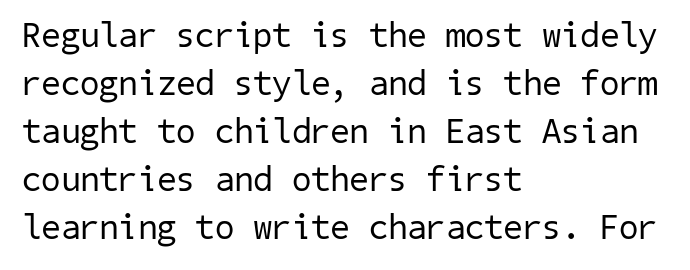
Characters follow at the spacing the type designer built in. Weight: regular or lighter. The text block is weighted toward the left margin, trailing off unevenly rightward. Serifs: no, the terminals of the letterforms are clean. The rendering uses a moderate line-height, typical for paragraphs.
